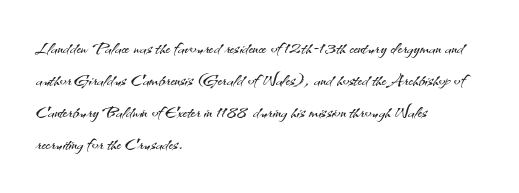
{"bold": "no", "underline": "no", "align": "left", "line_spacing": "normal", "line_spacing_ratio": 1.33, "letter_spacing": "normal", "letter_spacing_em": 0.0, "glyph_px": 24}
